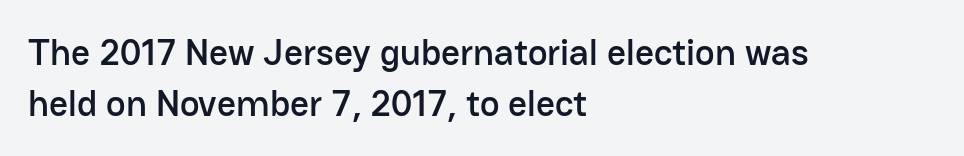
{"serif": "no", "italic": "no", "width": "normal", "stroke_contrast": "low", "x_height": "medium", "monospaced": "no", "underline": "no", "align": "left", "line_spacing": "normal", "line_spacing_ratio": 1.39, "letter_spacing": "normal", "letter_spacing_em": 0.0, "glyph_px": 37}
